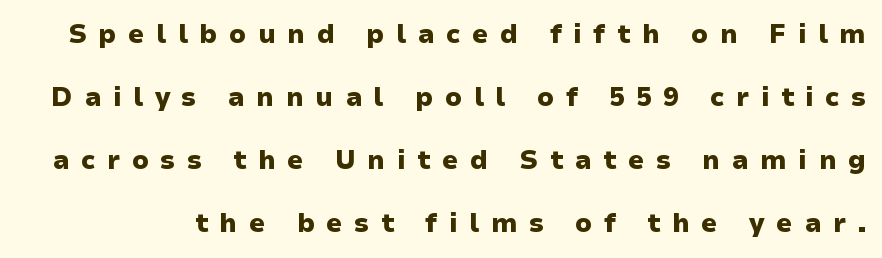
{"italic": "no", "bold": "yes", "underline": "no", "line_spacing": "loose", "line_spacing_ratio": 2.42, "letter_spacing": "wide", "letter_spacing_em": 0.44, "glyph_px": 26}
